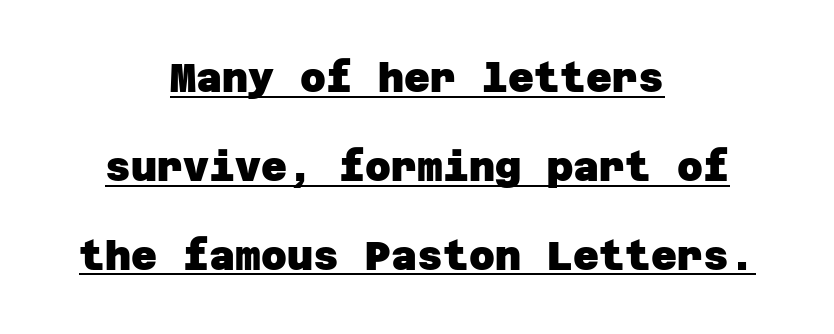
{"serif": "no", "bold": "yes", "weight": "heavy", "width": "normal", "stroke_contrast": "low", "x_height": "large", "underline": "yes", "align": "center", "line_spacing": "loose", "line_spacing_ratio": 2.22, "letter_spacing": "normal", "letter_spacing_em": 0.0, "glyph_px": 40}
